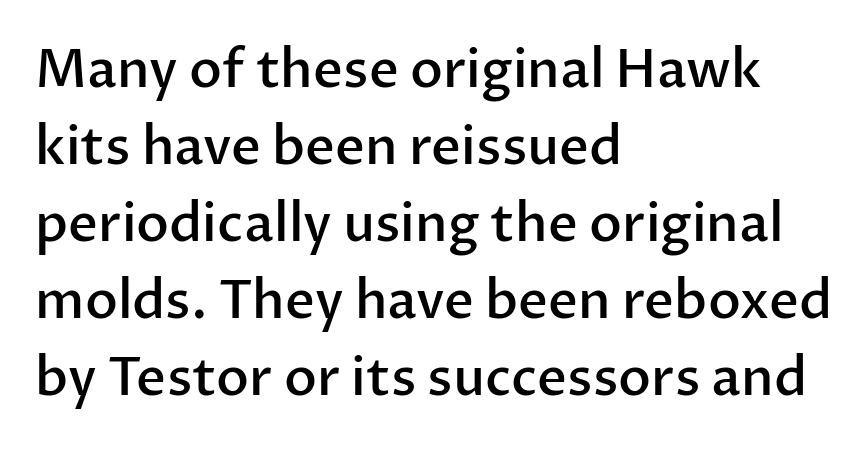
Q: Is the text bold? A: Semi-bold.
Q: Is the text italic (slanted)? A: No, it is upright.
Q: Is the typeface a serif or a sans-serif typeface? A: Sans-serif.
Q: Is the text underlined? A: No.
Q: How is the paragraph aligned? A: Left-aligned.
Q: Is the spacing between letters normal or unusually wide? A: Normal.
Q: Is the spacing between lines tight, normal or loose? A: Normal.
Q: Width (condensed, normal, or wide)? A: Normal.
Q: Stroke contrast? A: Low.
Q: x-height? A: Medium.
Q: Monospaced? A: No.
